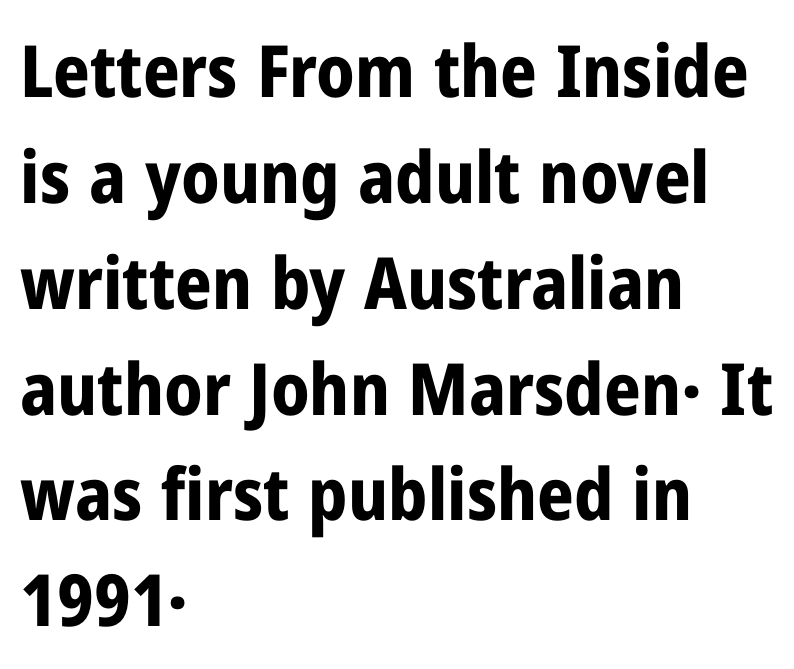
Q: Is the text bold? A: Yes.
Q: Is the text italic (slanted)? A: No, it is upright.
Q: Is the typeface a serif or a sans-serif typeface? A: Sans-serif.
Q: Is the text underlined? A: No.
Q: How is the paragraph aligned? A: Left-aligned.
Q: Is the spacing between letters normal or unusually wide? A: Normal.
Q: Is the spacing between lines tight, normal or loose? A: Normal.
Q: Width (condensed, normal, or wide)? A: Condensed.
Q: Stroke contrast? A: Low.
Q: x-height? A: Medium.
Q: Monospaced? A: No.
